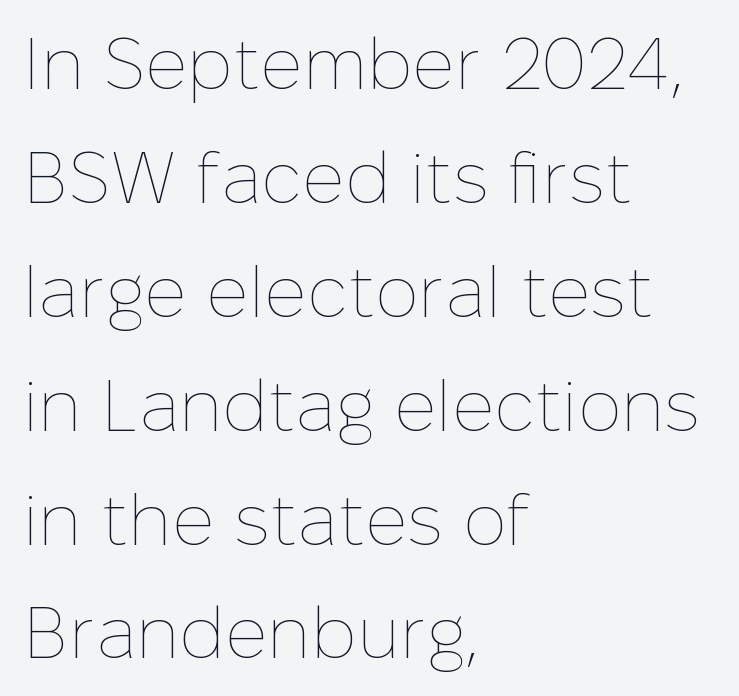
Q: Is the text bold? A: No.
Q: Is the text italic (slanted)? A: No, it is upright.
Q: Is the text underlined? A: No.
Q: How is the paragraph aligned? A: Left-aligned.
Q: Is the spacing between letters normal or unusually wide? A: Normal.
Q: Is the spacing between lines tight, normal or loose? A: Normal.
Q: Width (condensed, normal, or wide)? A: Normal.
Q: Stroke contrast? A: Low.
Q: x-height? A: Medium.
Q: Monospaced? A: No.
